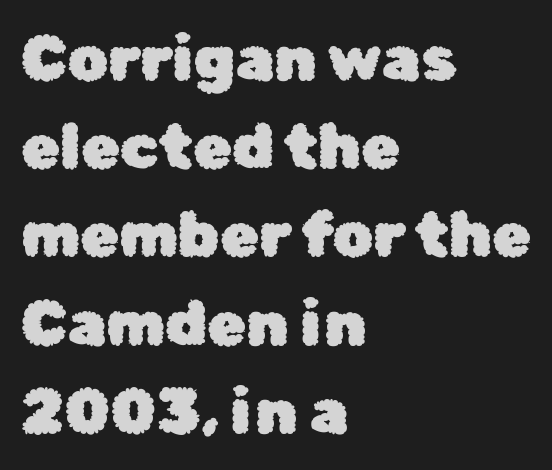
Q: Is the text italic (slanted)? A: No, it is upright.
Q: Is the typeface a serif or a sans-serif typeface? A: Sans-serif.
Q: Is the text underlined? A: No.
Q: How is the paragraph aligned? A: Left-aligned.
Q: Is the spacing between letters normal or unusually wide? A: Normal.
Q: Is the spacing between lines tight, normal or loose? A: Normal.
Q: Width (condensed, normal, or wide)? A: Normal.
Q: Stroke contrast? A: Low.
Q: x-height? A: Medium.
Q: Monospaced? A: No.
